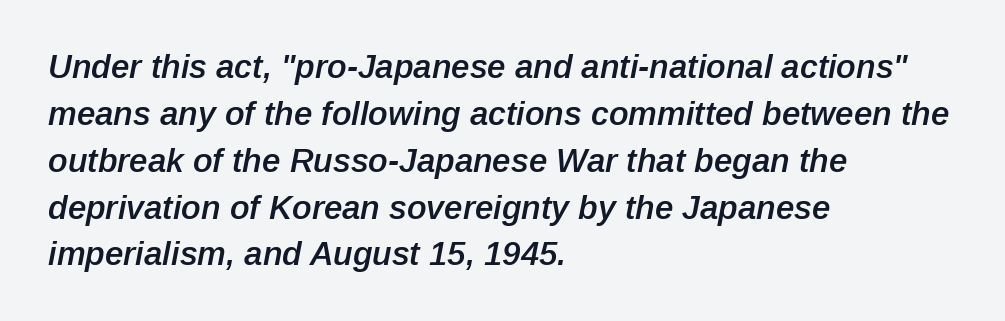
The image shows 33 px semibold type, italic (leaning right); set left-aligned, normal line spacing (1.42x), normal letter spacing, not underlined; low stroke contrast and a medium x-height.
